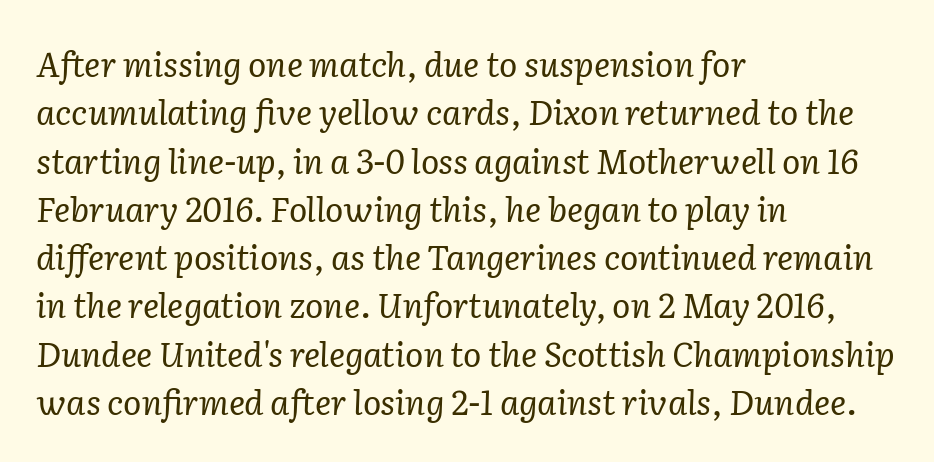
Q: Is the text bold? A: No.
Q: Is the text italic (slanted)? A: Yes, it leans right by about 2 degrees.
Q: Is the typeface a serif or a sans-serif typeface? A: Serif.
Q: Is the text underlined? A: No.
Q: How is the paragraph aligned? A: Left-aligned.
Q: Is the spacing between letters normal or unusually wide? A: Normal.
Q: Is the spacing between lines tight, normal or loose? A: Normal.
Q: Width (condensed, normal, or wide)? A: Normal.
Q: Stroke contrast? A: Low.
Q: x-height? A: Medium.
Q: Monospaced? A: No.
